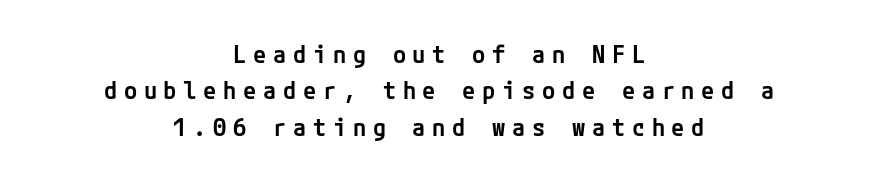
Leftover space on each line is divided equally before and after the words. Short note: letters widely spaced. Check under the words: just untouched page. The characters look somewhat weighty, a semibold short of true bold. One glance says typical: line gaps are just what's usual. Designer's note — italics off, roman on.
